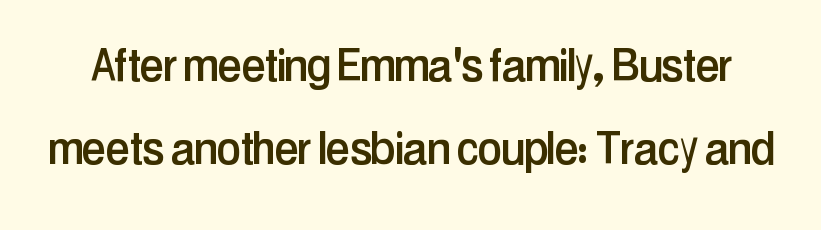
Q: Is the text italic (slanted)? A: No, it is upright.
Q: Is the typeface a serif or a sans-serif typeface? A: Sans-serif.
Q: Is the text underlined? A: No.
Q: Is the spacing between letters normal or unusually wide? A: Normal.
Q: Is the spacing between lines tight, normal or loose? A: Normal.
Q: Width (condensed, normal, or wide)? A: Condensed.
Q: Stroke contrast? A: Low.
Q: x-height? A: Medium.
Q: Monospaced? A: No.
